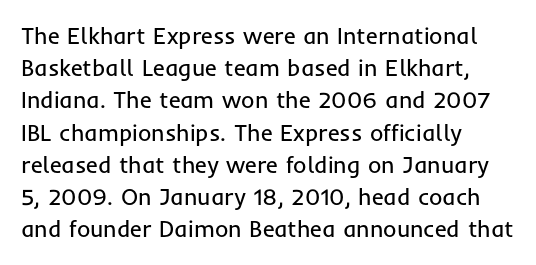
Q: Is the text bold? A: No.
Q: Is the text italic (slanted)? A: No, it is upright.
Q: Is the text underlined? A: No.
Q: How is the paragraph aligned? A: Left-aligned.
Q: Is the spacing between letters normal or unusually wide? A: Normal.
Q: Is the spacing between lines tight, normal or loose? A: Normal.
